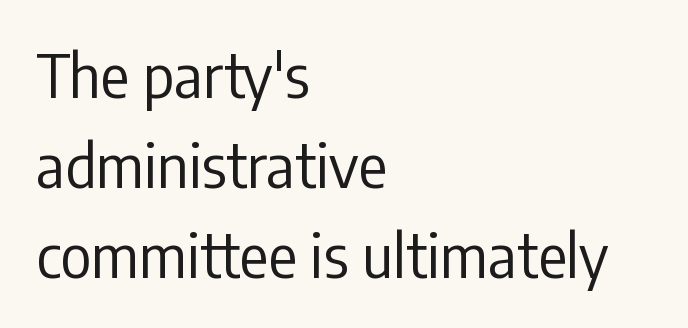
Q: Is the text bold? A: No.
Q: Is the text italic (slanted)? A: No, it is upright.
Q: Is the typeface a serif or a sans-serif typeface? A: Sans-serif.
Q: Is the text underlined? A: No.
Q: How is the paragraph aligned? A: Left-aligned.
Q: Is the spacing between letters normal or unusually wide? A: Normal.
Q: Is the spacing between lines tight, normal or loose? A: Normal.
Q: Width (condensed, normal, or wide)? A: Condensed.
Q: Stroke contrast? A: Low.
Q: x-height? A: Medium.
Q: Monospaced? A: No.
